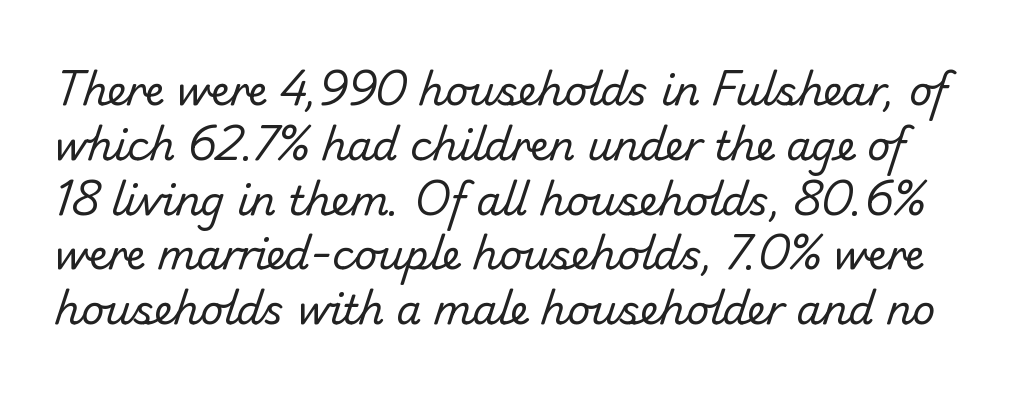
{"serif": "no", "bold": "no", "weight": "regular", "width": "normal", "stroke_contrast": "low", "x_height": "small", "monospaced": "no", "underline": "no", "line_spacing": "normal", "line_spacing_ratio": 1.37, "letter_spacing": "normal", "letter_spacing_em": 0.0, "glyph_px": 40}
